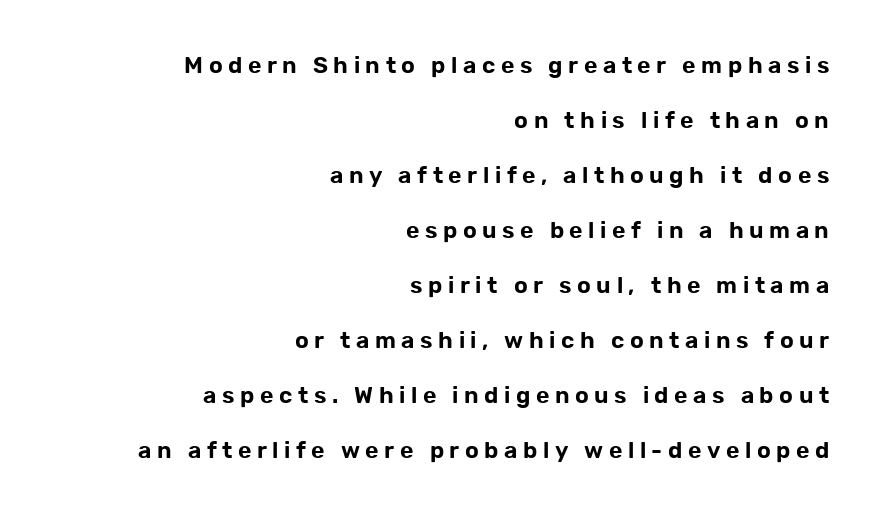
Vertical strokes here are truly vertical. Horizontal bands of white between lines are thick stripes. The passage is arranged like a letterhead date or caption credit — flush right. Glance below the letters and you will spot only blank space.
